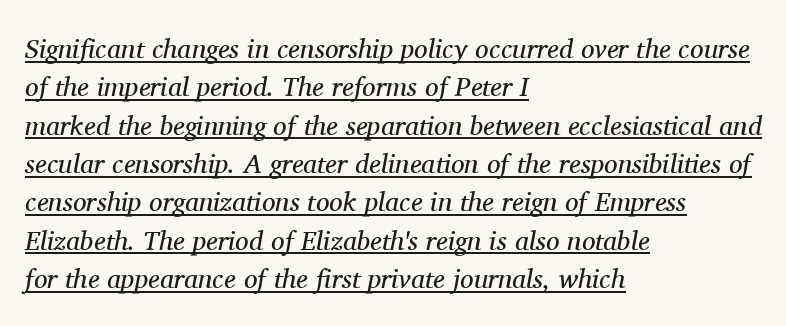
{"italic": "yes", "lean": "right", "slant_degrees": 11, "bold": "no", "underline": "yes", "align": "left", "line_spacing": "normal", "line_spacing_ratio": 1.42, "letter_spacing": "normal", "letter_spacing_em": 0.0, "glyph_px": 27}
